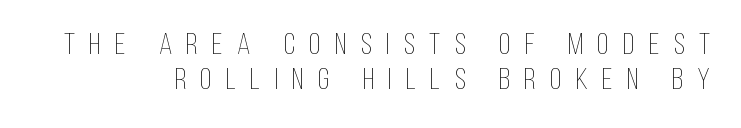
The image shows 30 px thin, condensed type, upright; set right-aligned, line spacing 1.16x, unusually wide letter spacing (+0.48 em), not underlined; low stroke contrast and a large x-height.
